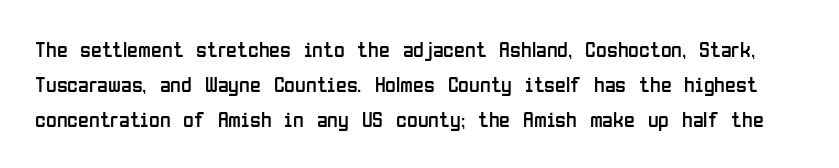
{"italic": "no", "bold": "no", "underline": "no", "line_spacing": "normal", "line_spacing_ratio": 1.6, "letter_spacing": "normal", "letter_spacing_em": 0.0, "glyph_px": 22}
